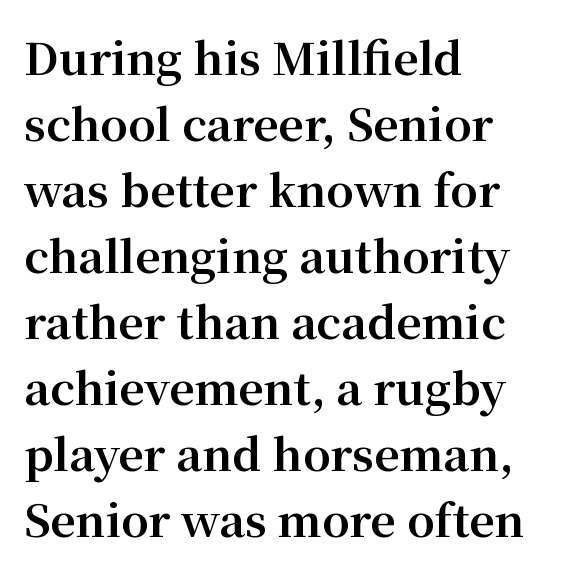
Here the designer chose a conventional face with non-uniform glyph widths. The paragraph has a hard left edge and a soft right edge. Honestly, there is no underline to notice here at all. Look at the bottom of the vertical strokes: they flare into serifs here. Its strokes are broad and dark, the hallmark of bold type.
